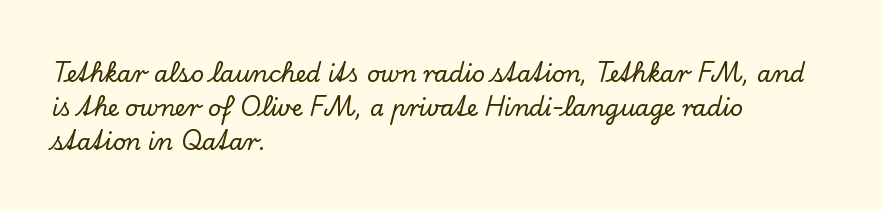
{"underline": "no", "align": "left", "line_spacing": "normal", "line_spacing_ratio": 1.48, "letter_spacing": "normal", "letter_spacing_em": 0.0, "glyph_px": 23}
